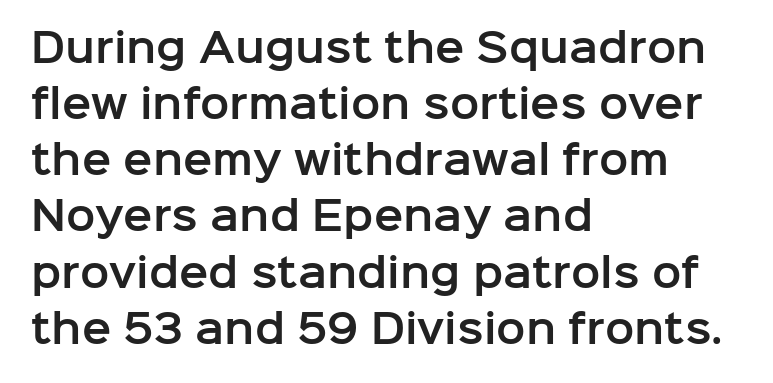
Q: Is the text italic (slanted)? A: No, it is upright.
Q: Is the typeface a serif or a sans-serif typeface? A: Sans-serif.
Q: Is the text underlined? A: No.
Q: How is the paragraph aligned? A: Left-aligned.
Q: Is the spacing between letters normal or unusually wide? A: Normal.
Q: Is the spacing between lines tight, normal or loose? A: Normal.
Q: Width (condensed, normal, or wide)? A: Normal.
Q: Stroke contrast? A: Low.
Q: x-height? A: Medium.
Q: Monospaced? A: No.
